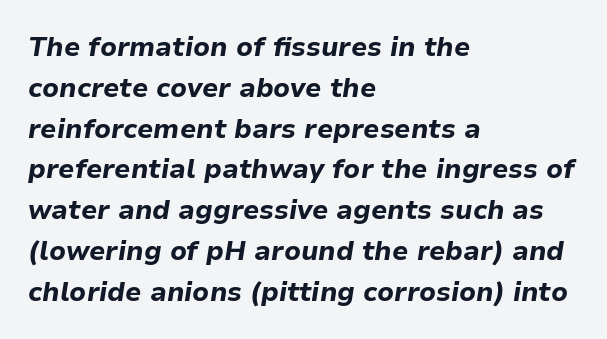
The lines in this sample share a left origin and differ only in where they stop. Type without underlining. A typesetter would call this leading conventional body-copy spacing. You could call the tracking neutral — neither tight nor loose. Is the type bold? Yes — the strokes are clearly thick and heavy. A typesetter would mark this as italic.
